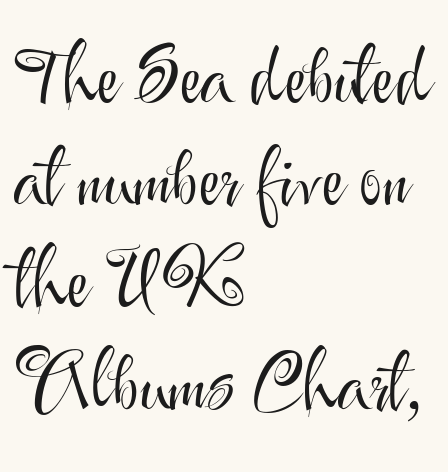
The image shows 78 px light sans-serif type; set left-aligned, normal line spacing (1.31x), normal letter spacing, not underlined; medium stroke contrast and a small x-height.
